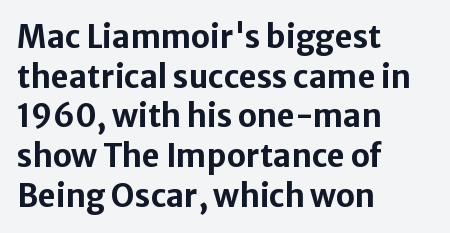
Typographically, this falls in the sans-serif category. Regular leading. Each letter keeps its own natural width here, so spacing adapts to shape. Descenders hang freely into open space. Summary of weight: heavy, a full bold. Quick note: not italic, upright.
